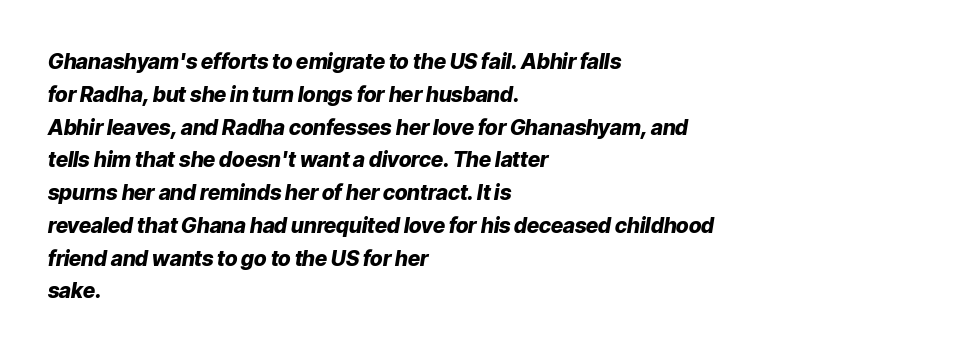
{"italic": "yes", "lean": "right", "slant_degrees": 9, "bold": "yes", "underline": "no", "align": "left", "line_spacing": "normal", "line_spacing_ratio": 1.56, "letter_spacing": "normal", "letter_spacing_em": 0.0, "glyph_px": 21}
